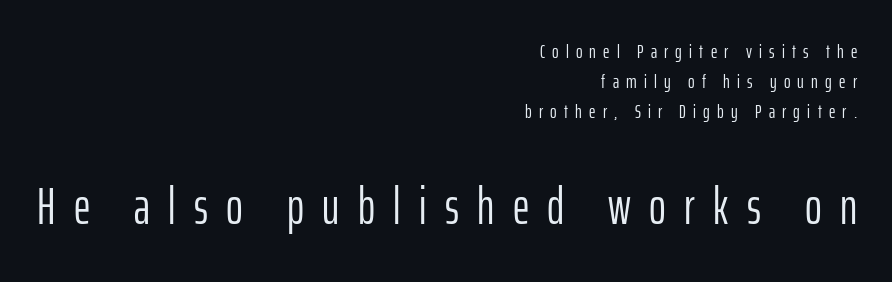
The image shows 51 px light, condensed sans-serif type, upright; set right-aligned, normal line spacing (1.5x), unusually wide letter spacing (+0.36 em), not underlined; the second (bottom) block is 2.55x larger; low stroke contrast and a medium x-height.
